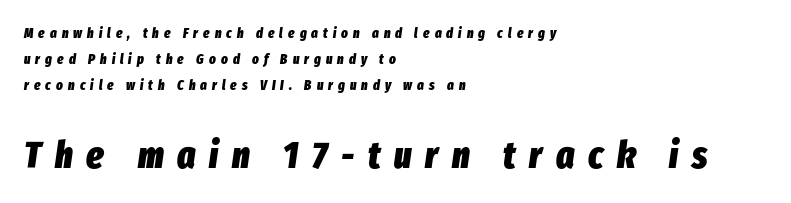
Q: Is the text bold? A: Yes.
Q: Is the text italic (slanted)? A: Yes, it leans right by about 8 degrees.
Q: Is the text underlined? A: No.
Q: How is the paragraph aligned? A: Left-aligned.
Q: Is the spacing between letters normal or unusually wide? A: Unusually wide.
Q: Which block of text is set in a larger size, the first (top) or the second (bottom)? A: The second (bottom) one.
Q: Width (condensed, normal, or wide)? A: Condensed.
Q: Stroke contrast? A: Low.
Q: x-height? A: Medium.
Q: Monospaced? A: No.
